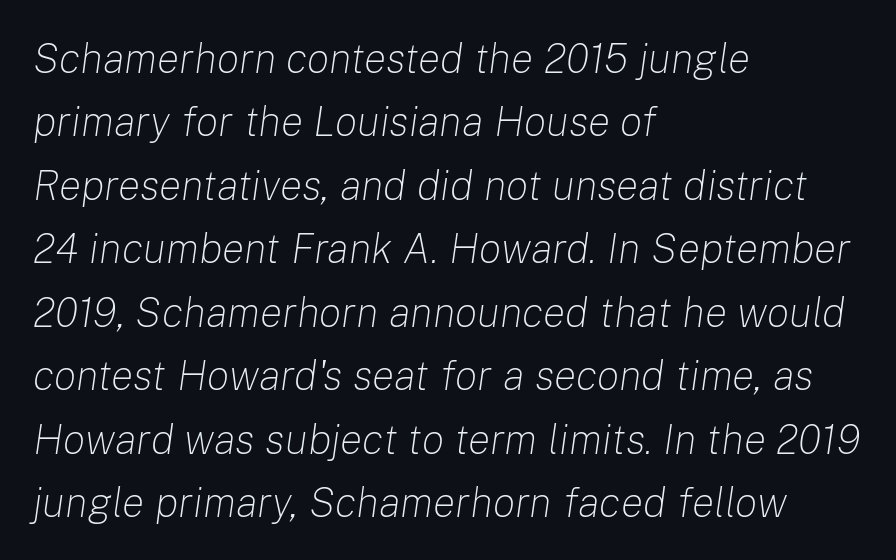
The passage shown is not bold in any degree. Unmarked baselines from the first word to the last. The font's italic variant was chosen for this text. This block has exactly the height ordinary leading produces. Here the designer chose a conventional face with non-uniform glyph widths. Does extra space separate the letters? No, they use regular spacing.
